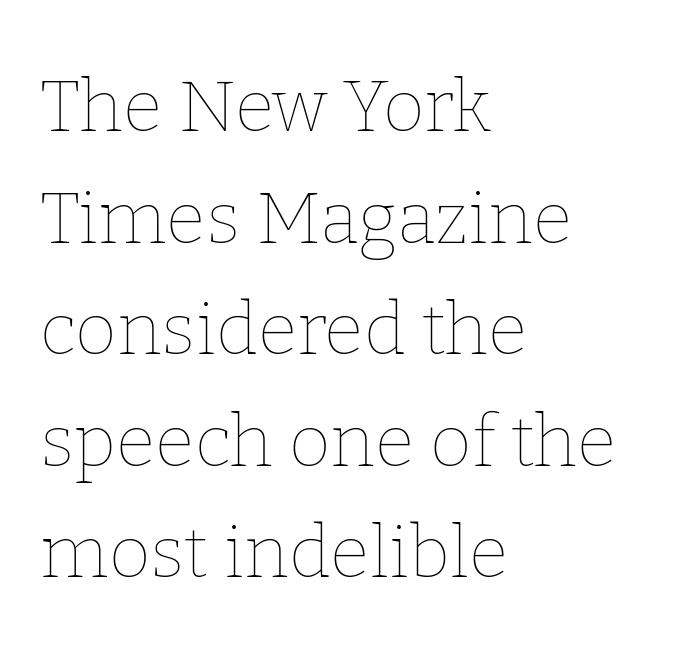
Q: Is the text bold? A: No.
Q: Is the text italic (slanted)? A: No, it is upright.
Q: Is the text underlined? A: No.
Q: How is the paragraph aligned? A: Left-aligned.
Q: Is the spacing between letters normal or unusually wide? A: Normal.
Q: Is the spacing between lines tight, normal or loose? A: Normal.
Q: Width (condensed, normal, or wide)? A: Normal.
Q: Stroke contrast? A: Low.
Q: x-height? A: Medium.
Q: Monospaced? A: No.
